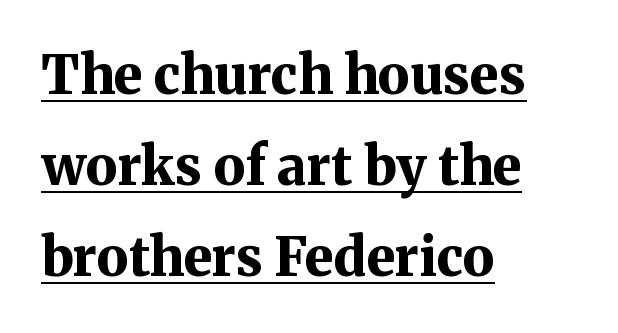
Is the type bold? Yes — the strokes are clearly thick and heavy. This sample is left-justified, so line endings fall wherever the words run out. A typesetter would call this zero additional tracking. Has an underline been added? It has.
